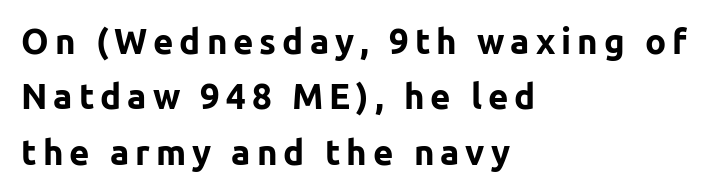
Q: Is the text bold? A: Yes.
Q: Is the text italic (slanted)? A: No, it is upright.
Q: Is the typeface a serif or a sans-serif typeface? A: Sans-serif.
Q: Is the text underlined? A: No.
Q: How is the paragraph aligned? A: Left-aligned.
Q: Is the spacing between lines tight, normal or loose? A: Normal.
Q: Width (condensed, normal, or wide)? A: Normal.
Q: Stroke contrast? A: Low.
Q: x-height? A: Medium.
Q: Monospaced? A: No.
